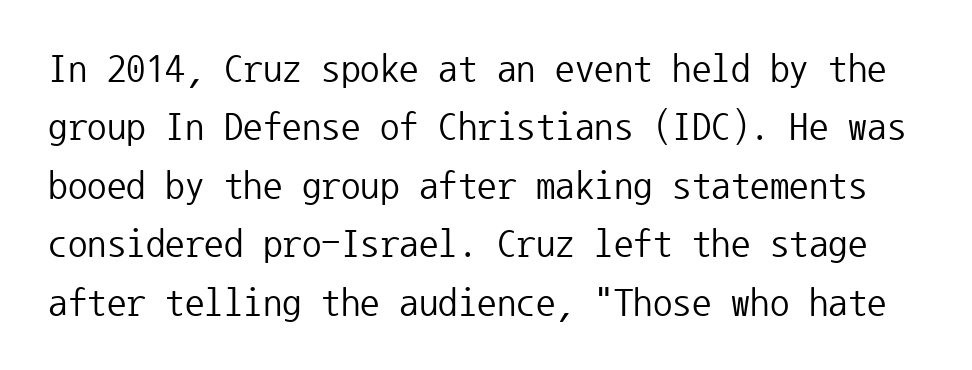
The image shows 39 px regular-weight sans-serif type, upright, monospaced; set normal line spacing (1.5x), normal letter spacing, not underlined; low stroke contrast and a medium x-height.
